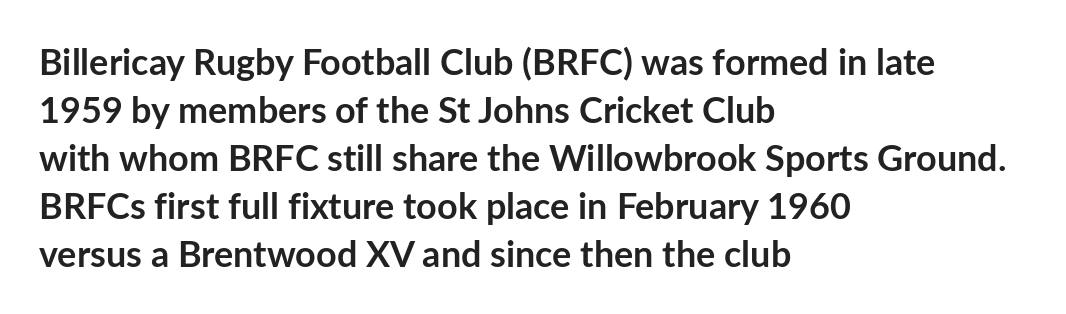
Q: Is the text bold? A: Yes.
Q: Is the text italic (slanted)? A: No, it is upright.
Q: Is the typeface a serif or a sans-serif typeface? A: Sans-serif.
Q: Is the text underlined? A: No.
Q: How is the paragraph aligned? A: Left-aligned.
Q: Is the spacing between letters normal or unusually wide? A: Normal.
Q: Is the spacing between lines tight, normal or loose? A: Normal.
Q: Width (condensed, normal, or wide)? A: Normal.
Q: Stroke contrast? A: Low.
Q: x-height? A: Medium.
Q: Monospaced? A: No.
